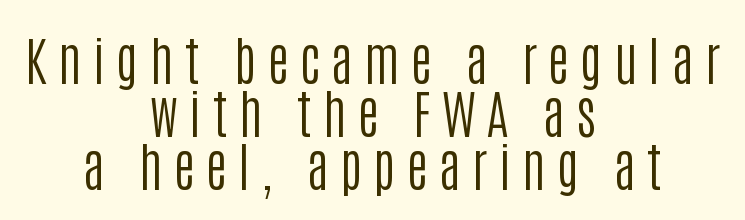
The image shows 53 px regular-weight, condensed sans-serif type, upright; set centered, tight line spacing (1.0x), unusually wide letter spacing (+0.21 em), not underlined; low stroke contrast and a large x-height.
